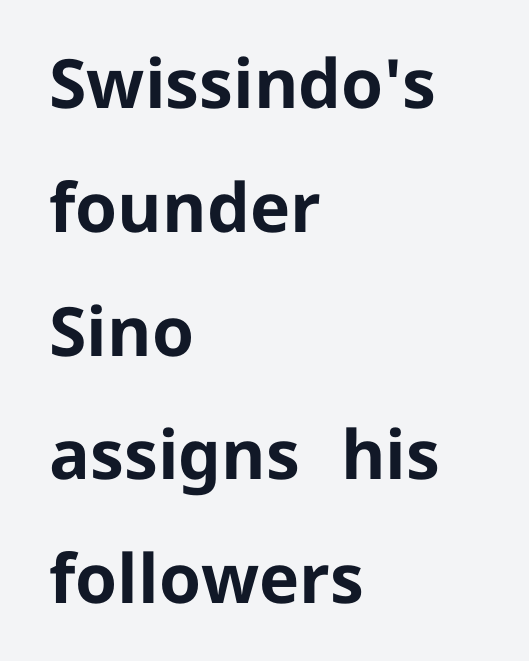
Q: Is the text bold? A: Yes.
Q: Is the text italic (slanted)? A: No, it is upright.
Q: Is the typeface a serif or a sans-serif typeface? A: Sans-serif.
Q: Is the text underlined? A: No.
Q: How is the paragraph aligned? A: Left-aligned.
Q: Is the spacing between letters normal or unusually wide? A: Normal.
Q: Width (condensed, normal, or wide)? A: Normal.
Q: Stroke contrast? A: Low.
Q: x-height? A: Medium.
Q: Monospaced? A: No.
